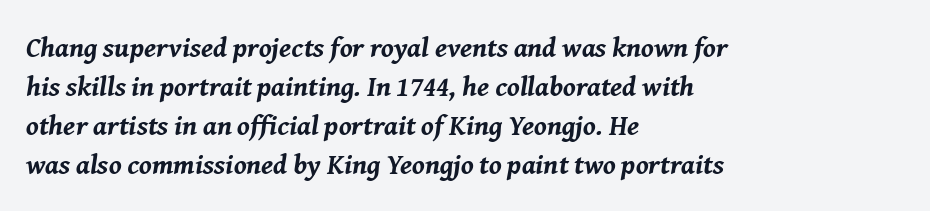
The image shows 28 px bold type, italic (leaning right); set left-aligned, normal line spacing (1.39x), normal letter spacing, not underlined; medium stroke contrast and a medium x-height.
